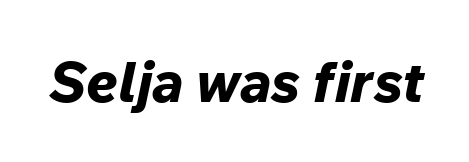
Strokes here are thick enough to call this a true bold. Beneath every word, the page is bare. Spacing verdict: proportional, widths tailored to each character. The glyphs look as if they've been sheared to an angle. In terms of letterspacing, this is plain default setting.
